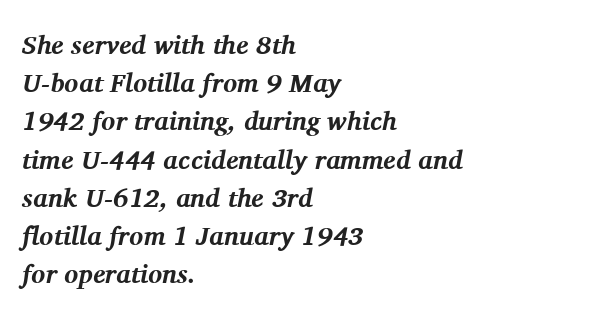
A typesetter would call this zero additional tracking. Pretty heavy lettering here — definitely bold. The area under the type is left untouched. These lines were composed using italics. Is the block centered? No — it sits flush against the left margin. Regarding leading, the lines here are spaced in the standard way.
